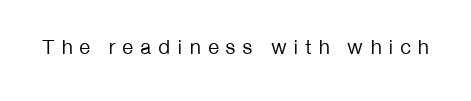
{"italic": "no", "bold": "no", "underline": "no", "letter_spacing": "wide", "letter_spacing_em": 0.3, "glyph_px": 21}
